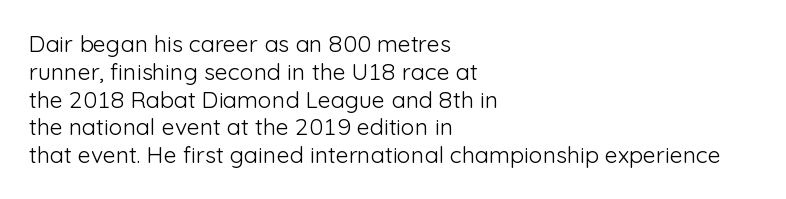
{"italic": "no", "bold": "no", "underline": "no", "align": "left", "line_spacing_ratio": 1.21, "letter_spacing": "normal", "letter_spacing_em": 0.0, "glyph_px": 23}
